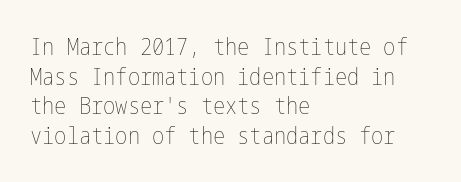
{"italic": "no", "bold": "no", "underline": "no", "align": "left", "line_spacing": "normal", "line_spacing_ratio": 1.29, "letter_spacing": "normal", "letter_spacing_em": 0.0, "glyph_px": 23}
